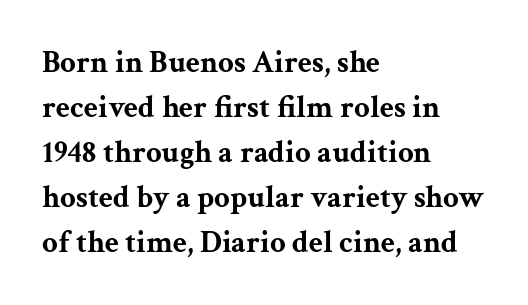
{"serif": "yes", "italic": "no", "bold": "yes", "weight": "bold", "width": "wide", "stroke_contrast": "medium", "x_height": "medium", "monospaced": "no", "underline": "no", "align": "left", "line_spacing": "normal", "line_spacing_ratio": 1.45, "letter_spacing": "normal", "letter_spacing_em": 0.0, "glyph_px": 31}
